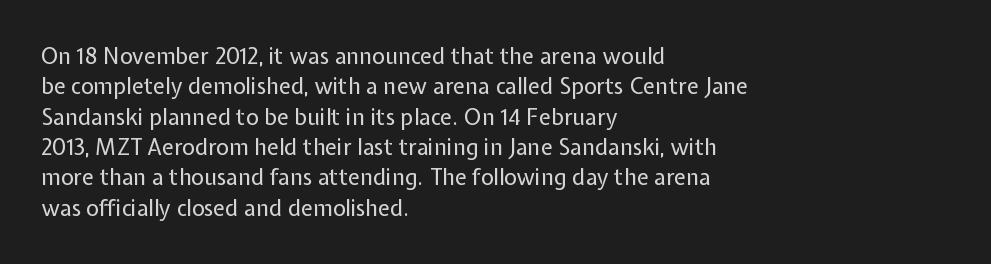
Q: Is the text bold? A: No.
Q: Is the text italic (slanted)? A: No, it is upright.
Q: Is the text underlined? A: No.
Q: How is the paragraph aligned? A: Left-aligned.
Q: Is the spacing between letters normal or unusually wide? A: Normal.
Q: Is the spacing between lines tight, normal or loose? A: Normal.
